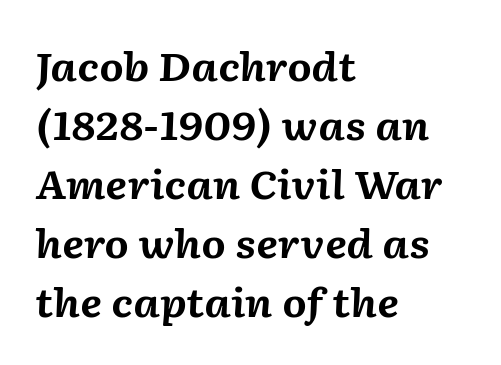
The image shows 39 px bold type, italic (leaning right); set left-aligned, normal line spacing (1.51x), normal letter spacing, not underlined; medium stroke contrast and a medium x-height.
